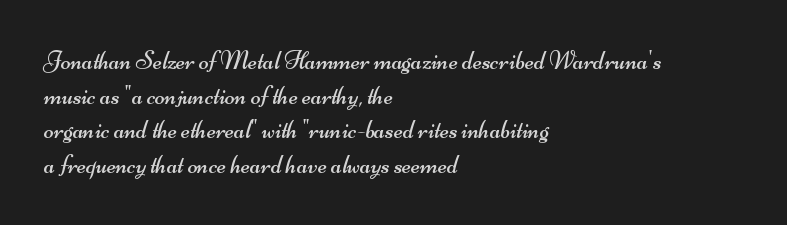
{"bold": "no", "underline": "no", "align": "left", "line_spacing": "normal", "line_spacing_ratio": 1.33, "letter_spacing": "normal", "letter_spacing_em": 0.0, "glyph_px": 26}
